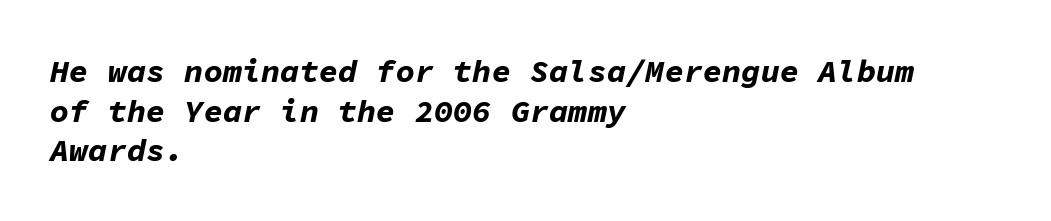
On the weight axis this lands at bold, roughly 700. This sample uses plain, unmodified letter spacing. The rag falls on the right side of this text block. Note the uniform advance width — an 'i' takes as much space as an 'm'. Plain, unruled lines of type. If you drew a line through each stem, it would be angled.
